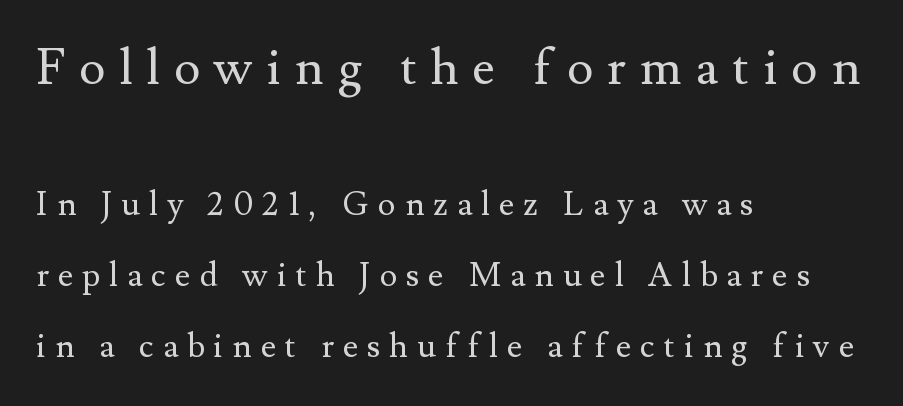
The image shows 50 px regular-weight serif type, upright; set left-aligned, loose line spacing (2.15x), unusually wide letter spacing (+0.28 em), not underlined; the first (top) block is 1.52x larger; medium stroke contrast and a small x-height.
